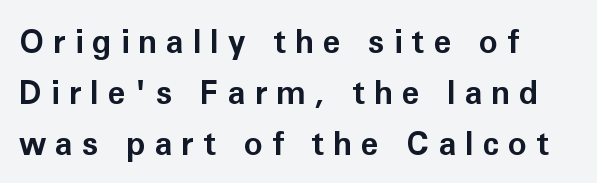
Underlining? Definitely not there. Each letter keeps its own natural width here, so spacing adapts to shape. Every row of glyphs begins at an identical x-position on the left. This sample uses expanded letter spacing, leaving extra air between glyphs. Successive baselines arrive at the customary interval. Posture: vertical.
